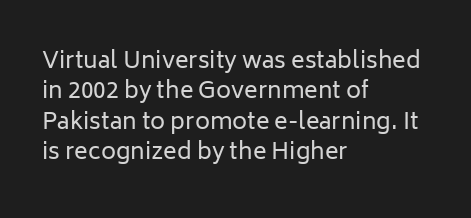
Q: Is the text bold? A: No.
Q: Is the text italic (slanted)? A: No, it is upright.
Q: Is the text underlined? A: No.
Q: How is the paragraph aligned? A: Left-aligned.
Q: Is the spacing between letters normal or unusually wide? A: Normal.
Q: Is the spacing between lines tight, normal or loose? A: Normal.
